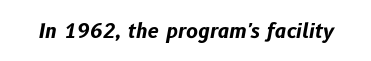
Q: Is the text bold? A: Yes.
Q: Is the text italic (slanted)? A: Yes, it leans right by about 10 degrees.
Q: Is the text underlined? A: No.
Q: Is the spacing between letters normal or unusually wide? A: Normal.
